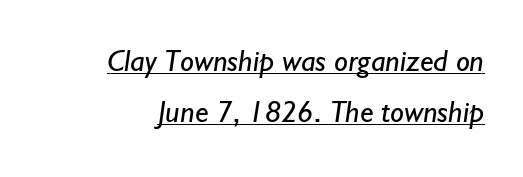
Which margin do the lines hug? The right one — the left edge is uneven. No letter is thick-stroked: the sample isn't bold. Stroke terminals: plain, sans-serif. The passage shown is typed in a proportional face where columns would drift.
